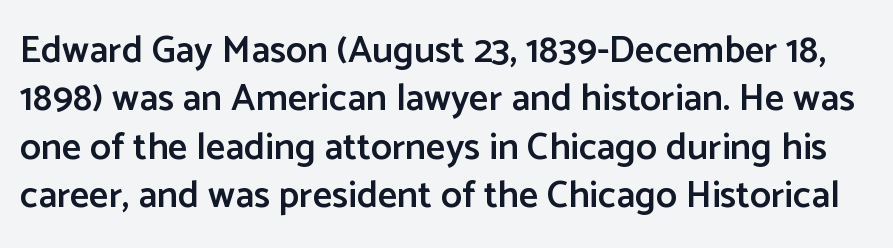
{"serif": "no", "italic": "no", "bold": "semi", "weight": "semibold", "width": "normal", "stroke_contrast": "low", "x_height": "medium", "monospaced": "no", "underline": "no", "line_spacing": "normal", "line_spacing_ratio": 1.27, "letter_spacing": "normal", "letter_spacing_em": 0.0, "glyph_px": 38}
